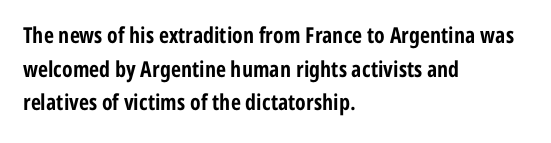
Q: Is the text bold? A: Yes.
Q: Is the text italic (slanted)? A: No, it is upright.
Q: Is the text underlined? A: No.
Q: How is the paragraph aligned? A: Left-aligned.
Q: Is the spacing between letters normal or unusually wide? A: Normal.
Q: Is the spacing between lines tight, normal or loose? A: Normal.
